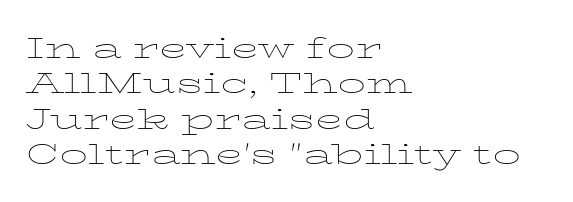
Q: Is the text bold? A: No.
Q: Is the text italic (slanted)? A: No, it is upright.
Q: Is the typeface a serif or a sans-serif typeface? A: Serif.
Q: Is the text underlined? A: No.
Q: How is the paragraph aligned? A: Left-aligned.
Q: Is the spacing between letters normal or unusually wide? A: Normal.
Q: Is the spacing between lines tight, normal or loose? A: Normal.
Q: Width (condensed, normal, or wide)? A: Wide.
Q: Stroke contrast? A: Low.
Q: x-height? A: Medium.
Q: Monospaced? A: No.
